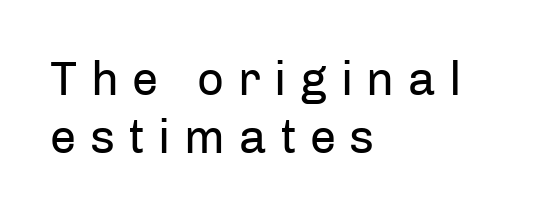
Letters have the restrained weight of plain body copy at most. Is the block centered? No — it sits flush against the left margin. The string is rendered with underlining switched off. The typography opts for an upright posture over an oblique one. This rendering employs a face without finishing strokes, i.e., a sans-serif. Caption: expanded tracking, letters set apart.
